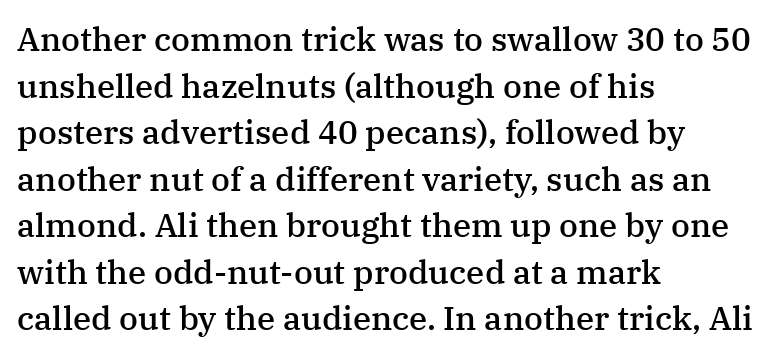
Each row of text sits above clean, open space. Style check: upright. The line-height multiplier appears to be the usual default. Small tapered or slab feet sit at the stroke ends, so this counts as serif. The gaps between neighbouring characters are ordinary and unremarkable.
